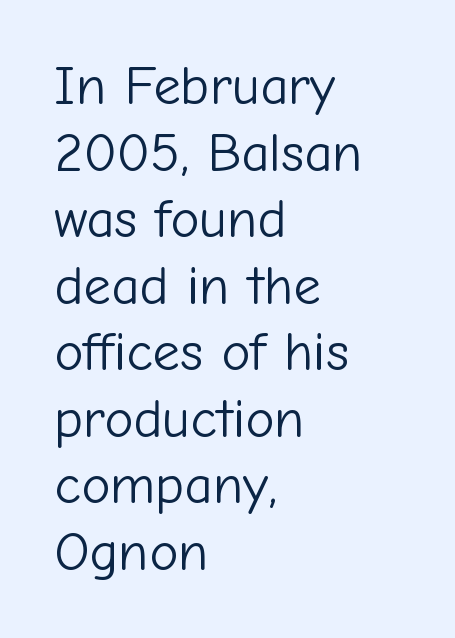
When letters stand straight like this, we call the style roman or upright. Grotesque or geometric, the face here clearly has no serifs. Vertical stems look standard width or narrower in stroke. The rendering uses natural spacing where letterforms have individual widths. Unmarked baselines from the first word to the last. Nothing unusual about the tracking: characters are spaced as the font intends.
